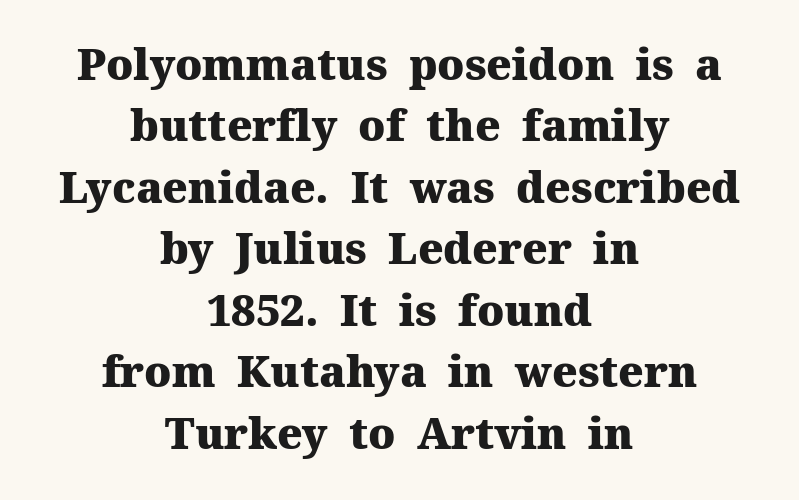
No extra tracking has been applied to these lines. The string is rendered with underlining switched off. The passage shown is emphatically bold. Unlike italic type, these characters show no tilt at all. Is there much room between lines? A standard amount, neither cramped nor airy.
